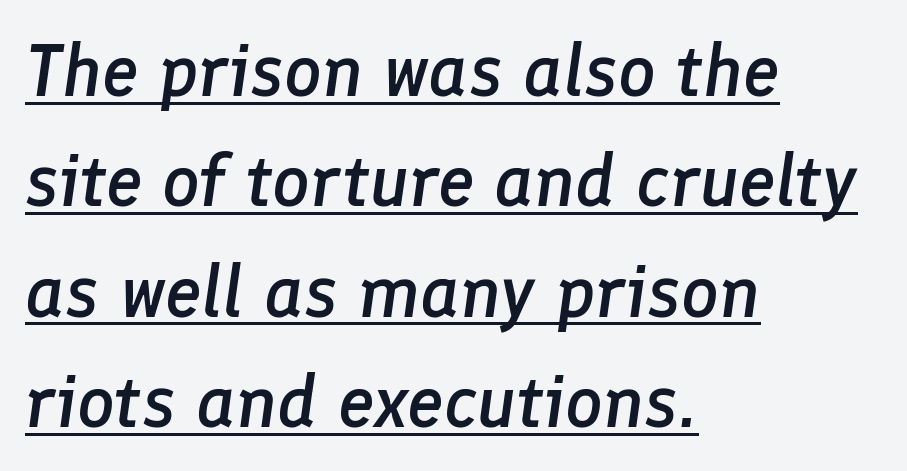
Q: Is the text bold? A: Semi-bold.
Q: Is the text italic (slanted)? A: Yes, it leans right by about 8 degrees.
Q: Is the text underlined? A: Yes.
Q: How is the paragraph aligned? A: Left-aligned.
Q: Is the spacing between letters normal or unusually wide? A: Normal.
Q: Is the spacing between lines tight, normal or loose? A: Normal.
Q: Width (condensed, normal, or wide)? A: Normal.
Q: Stroke contrast? A: Low.
Q: x-height? A: Medium.
Q: Monospaced? A: No.
